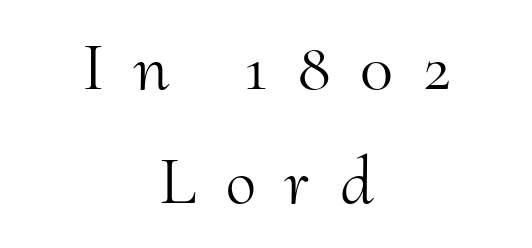
The image shows 69 px light serif type, upright; set centered, normal line spacing (1.65x), unusually wide letter spacing (+0.43 em), not underlined; medium stroke contrast and a small x-height.
